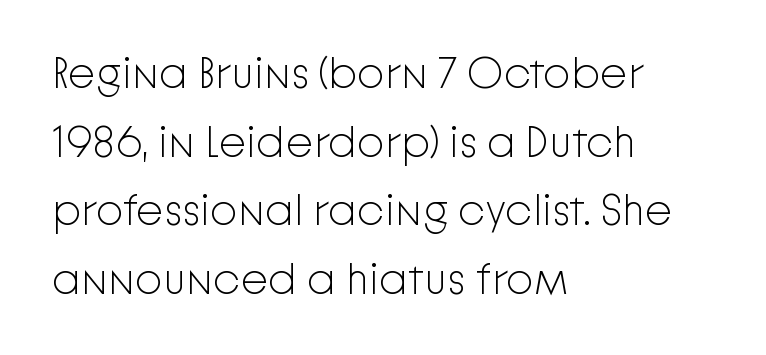
Q: Is the text bold? A: No.
Q: Is the text italic (slanted)? A: No, it is upright.
Q: Is the typeface a serif or a sans-serif typeface? A: Sans-serif.
Q: Is the text underlined? A: No.
Q: How is the paragraph aligned? A: Left-aligned.
Q: Is the spacing between letters normal or unusually wide? A: Normal.
Q: Is the spacing between lines tight, normal or loose? A: Normal.
Q: Width (condensed, normal, or wide)? A: Normal.
Q: Stroke contrast? A: Low.
Q: x-height? A: Medium.
Q: Monospaced? A: No.
